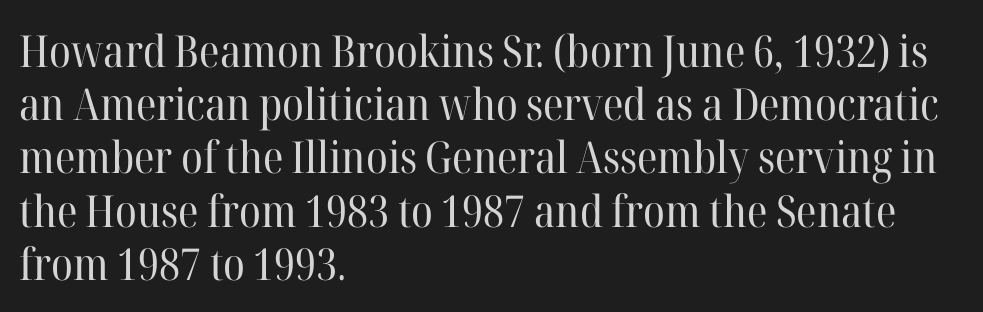
Q: Is the text bold? A: No.
Q: Is the text italic (slanted)? A: No, it is upright.
Q: Is the typeface a serif or a sans-serif typeface? A: Serif.
Q: Is the text underlined? A: No.
Q: How is the paragraph aligned? A: Left-aligned.
Q: Is the spacing between letters normal or unusually wide? A: Normal.
Q: Width (condensed, normal, or wide)? A: Normal.
Q: Stroke contrast? A: High.
Q: x-height? A: Medium.
Q: Monospaced? A: No.
